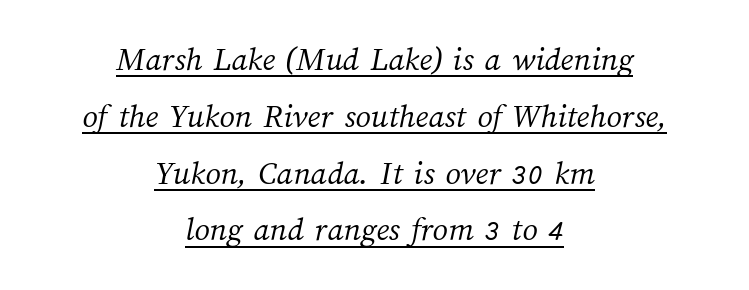
Q: Is the text bold? A: No.
Q: Is the text underlined? A: Yes.
Q: How is the paragraph aligned? A: Centered.
Q: Is the spacing between letters normal or unusually wide? A: Normal.
Q: Is the spacing between lines tight, normal or loose? A: Normal.
Q: Width (condensed, normal, or wide)? A: Normal.
Q: Stroke contrast? A: Medium.
Q: x-height? A: Medium.
Q: Monospaced? A: No.
